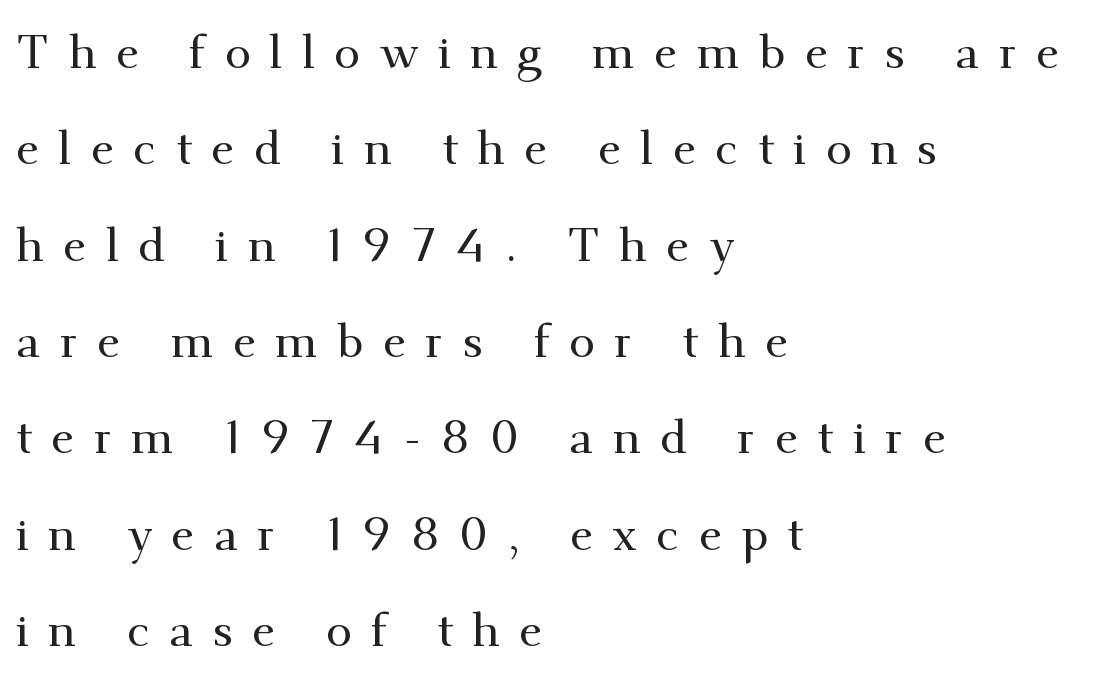
Q: Is the text italic (slanted)? A: No, it is upright.
Q: Is the typeface a serif or a sans-serif typeface? A: Serif.
Q: Is the text underlined? A: No.
Q: How is the paragraph aligned? A: Left-aligned.
Q: Is the spacing between letters normal or unusually wide? A: Unusually wide.
Q: Is the spacing between lines tight, normal or loose? A: Loose.
Q: Width (condensed, normal, or wide)? A: Normal.
Q: Stroke contrast? A: Medium.
Q: x-height? A: Small.
Q: Monospaced? A: No.
